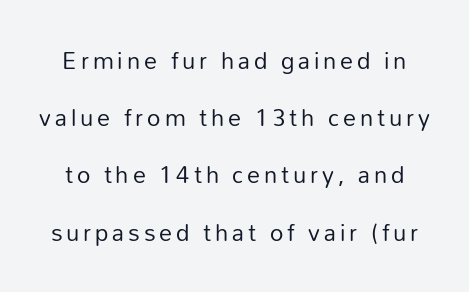
Q: Is the text bold? A: No.
Q: Is the text italic (slanted)? A: No, it is upright.
Q: Is the text underlined? A: No.
Q: Is the spacing between lines tight, normal or loose? A: Loose.
